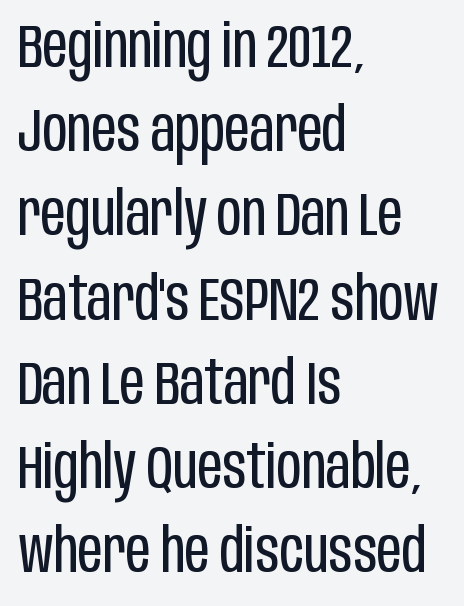
Descenders are the only things crossing below the line. The rendering anchors every line to the left-hand side. This sample has the flowing, uneven cadence of proportional lettering. Standard letterfit; no display-style spreading of the glyphs. A quiet, ordinary-to-light weight characterises the typeface.
